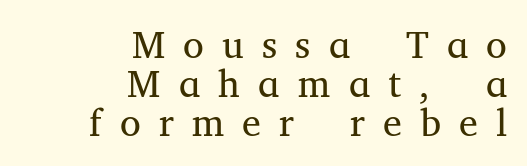
{"serif": "yes", "italic": "no", "bold": "no", "weight": "regular", "width": "normal", "stroke_contrast": "medium", "x_height": "medium", "monospaced": "no", "underline": "no", "align": "right", "line_spacing": "tight", "line_spacing_ratio": 1.03, "letter_spacing": "wide", "letter_spacing_em": 0.48, "glyph_px": 38}
